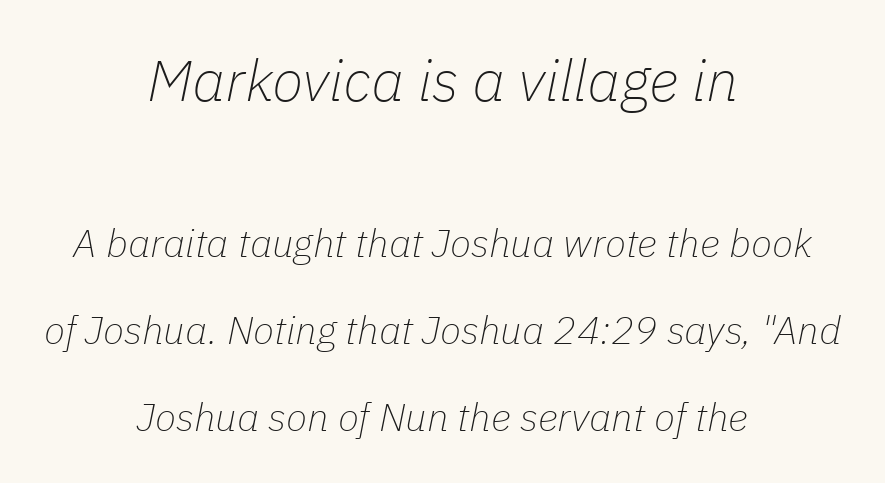
Q: Is the text bold? A: No.
Q: Is the text italic (slanted)? A: Yes, it leans right by about 11 degrees.
Q: Is the text underlined? A: No.
Q: How is the paragraph aligned? A: Centered.
Q: Is the spacing between letters normal or unusually wide? A: Normal.
Q: Is the spacing between lines tight, normal or loose? A: Loose.
Q: Which block of text is set in a larger size, the first (top) or the second (bottom)? A: The first (top) one.
Q: Width (condensed, normal, or wide)? A: Normal.
Q: Stroke contrast? A: Low.
Q: x-height? A: Medium.
Q: Monospaced? A: No.
